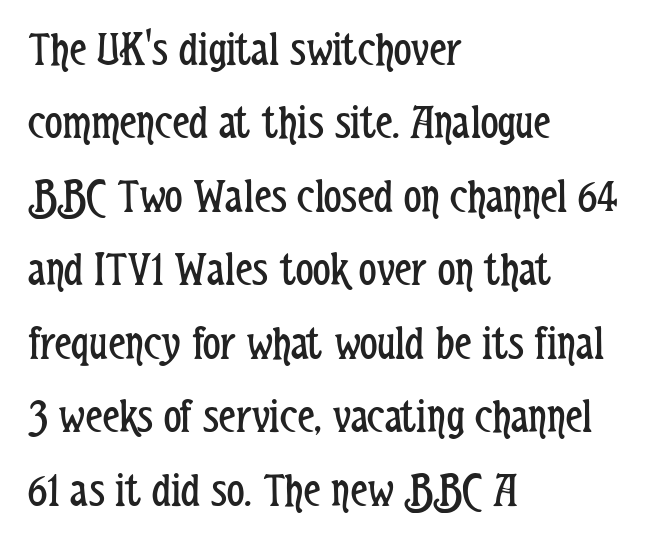
The image shows 49 px regular-weight, condensed sans-serif type, upright; set left-aligned, normal line spacing (1.5x), normal letter spacing, not underlined; low stroke contrast and a medium x-height.
